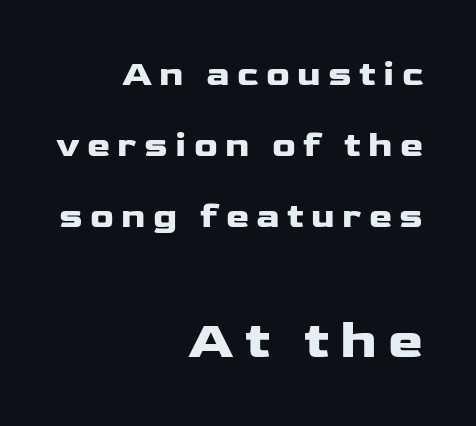
The image shows 53 px heavy, wide sans-serif type, upright; set right-aligned, loose line spacing (2.03x), unusually wide letter spacing (+0.21 em), not underlined; the second (bottom) block is 1.51x larger; low stroke contrast and a medium x-height.
